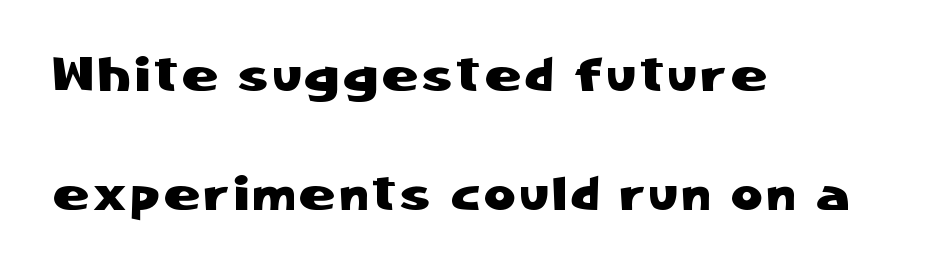
Style check: upright. Reading down the block, your eye returns to a fixed left position each line. The rendering uses natural spacing where letterforms have individual widths. The glyphs are unaccompanied by any horizontal stroke below them. The designer dialed line spacing up above the default.
